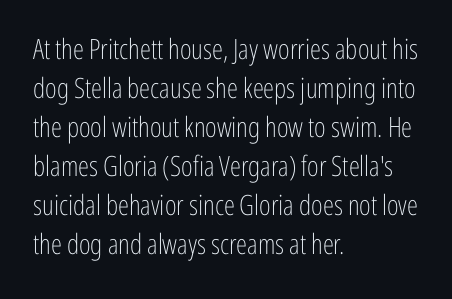
Q: Is the text bold? A: No.
Q: Is the text italic (slanted)? A: No, it is upright.
Q: Is the typeface a serif or a sans-serif typeface? A: Sans-serif.
Q: Is the text underlined? A: No.
Q: How is the paragraph aligned? A: Left-aligned.
Q: Is the spacing between letters normal or unusually wide? A: Normal.
Q: Is the spacing between lines tight, normal or loose? A: Normal.
Q: Width (condensed, normal, or wide)? A: Condensed.
Q: Stroke contrast? A: Low.
Q: x-height? A: Medium.
Q: Monospaced? A: No.
